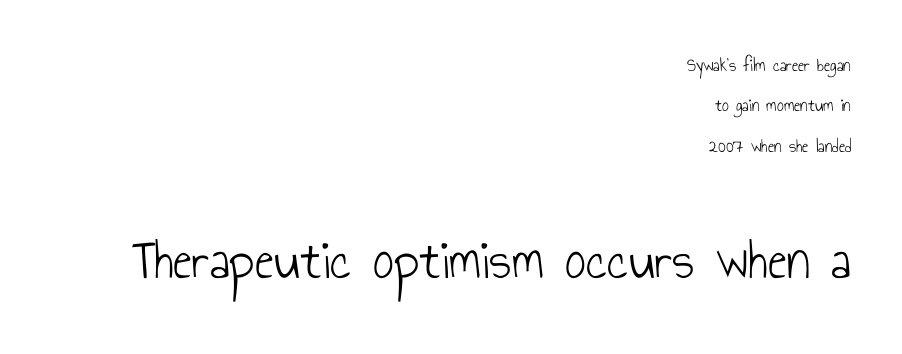
Q: Is the text bold? A: No.
Q: Is the text italic (slanted)? A: No, it is upright.
Q: Is the typeface a serif or a sans-serif typeface? A: Sans-serif.
Q: Is the text underlined? A: No.
Q: How is the paragraph aligned? A: Right-aligned.
Q: Is the spacing between letters normal or unusually wide? A: Normal.
Q: Is the spacing between lines tight, normal or loose? A: Loose.
Q: Which block of text is set in a larger size, the first (top) or the second (bottom)? A: The second (bottom) one.
Q: Width (condensed, normal, or wide)? A: Condensed.
Q: Stroke contrast? A: Low.
Q: x-height? A: Small.
Q: Monospaced? A: No.
